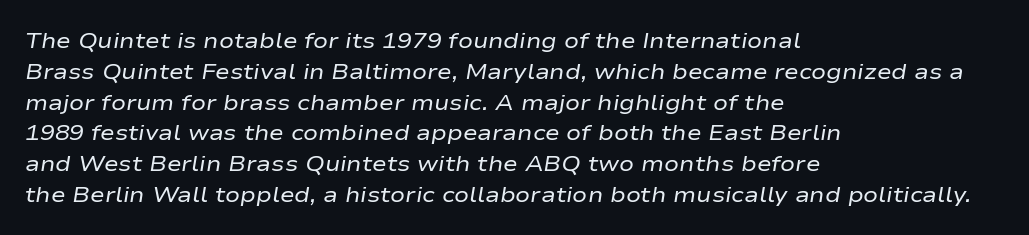
The image shows 22 px text type, italic (leaning right); set left-aligned, normal line spacing (1.4x), normal letter spacing, not underlined.
